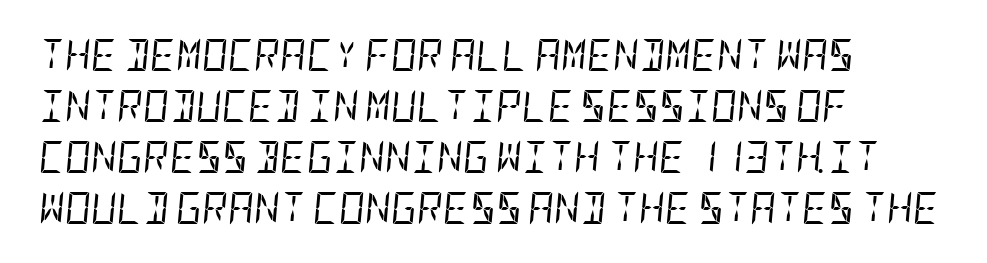
The passage shown stacks its lines at a standard gap. The tracking reads as untouched default to a designer's eye. Quick note: italic. The strokes are not fattened; the text isn't bold.
